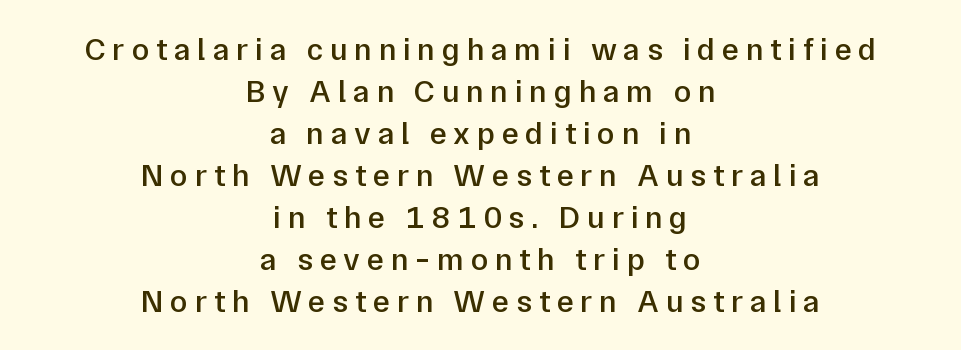
Q: Is the text bold? A: Semi-bold.
Q: Is the text italic (slanted)? A: No, it is upright.
Q: Is the typeface a serif or a sans-serif typeface? A: Sans-serif.
Q: Is the text underlined? A: No.
Q: How is the paragraph aligned? A: Centered.
Q: Is the spacing between letters normal or unusually wide? A: Unusually wide.
Q: Is the spacing between lines tight, normal or loose? A: Normal.
Q: Width (condensed, normal, or wide)? A: Normal.
Q: Stroke contrast? A: Low.
Q: x-height? A: Medium.
Q: Monospaced? A: No.
